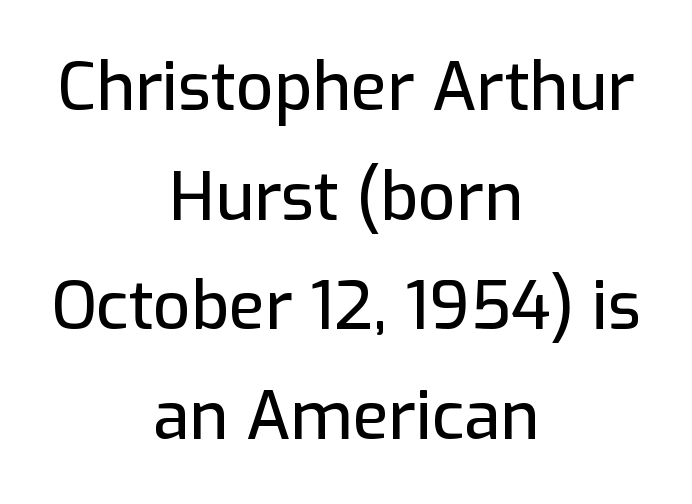
I'd call this a sans setting — the letters go barefoot. The paragraph shown floats in the horizontal middle. Line spacing here is normal. No word sits above an underline. Italic: no, the glyphs are upright roman.
